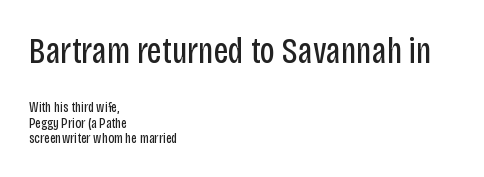
The image shows 36 px regular-weight, condensed sans-serif type, upright; set left-aligned, tight line spacing (1.12x), normal letter spacing, not underlined; the first (top) block is 2.57x larger; low stroke contrast and a large x-height.
